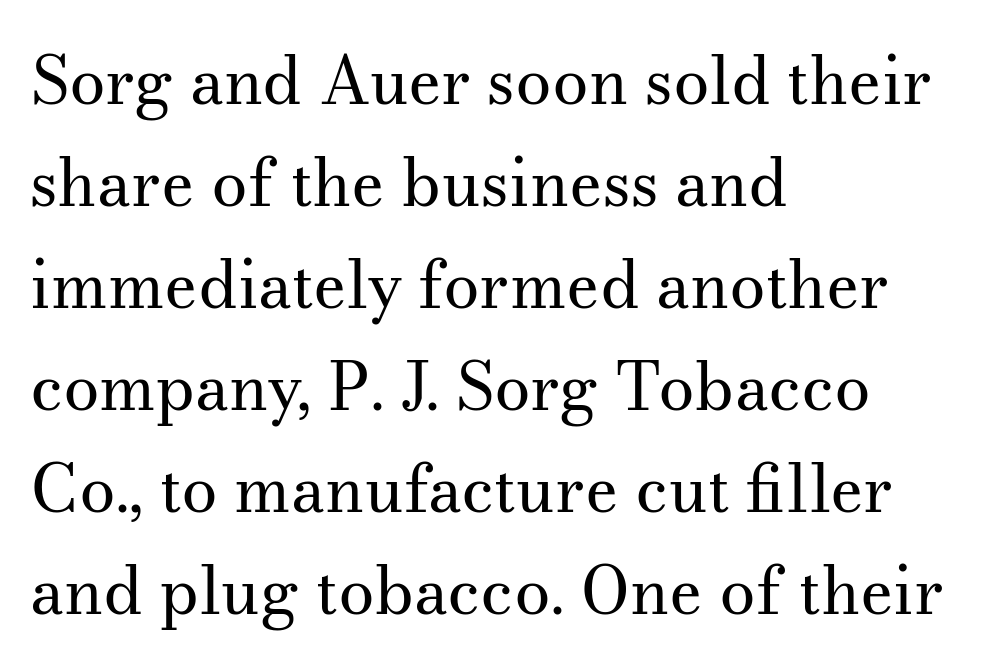
Upright lettering throughout. The space beneath each line is pristine and unruled. A typesetter would call this proportional, since set widths differ per character. Is this a sans? No — the strokes have serifs. The text block is weighted toward the left margin, trailing off unevenly rightward.
